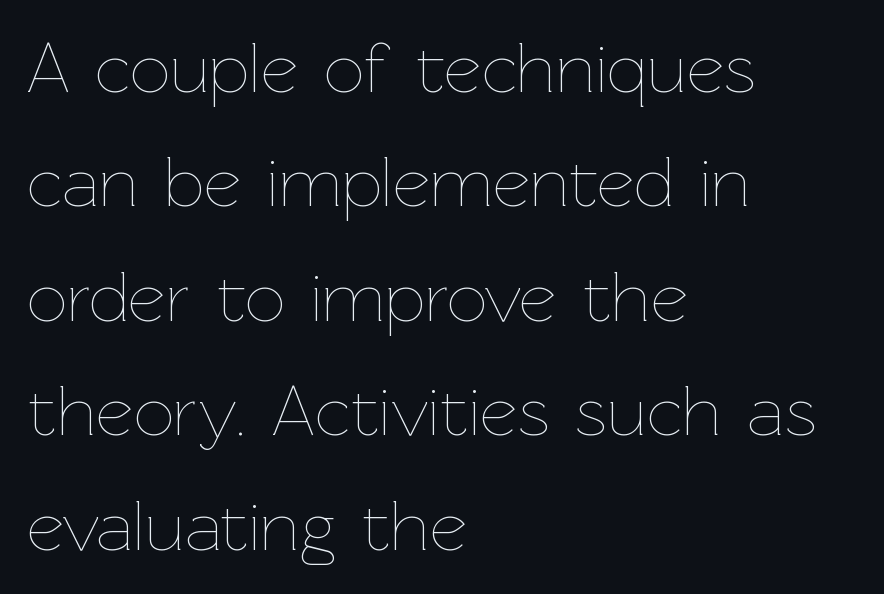
Notice how the passage keeps a crisp vertical edge on the left only. Quick note: interline space is typical. The typesetting does not lean heavy: it is not bold. The typography opts for an upright posture over an oblique one. Nobody drew a line under any word here.
